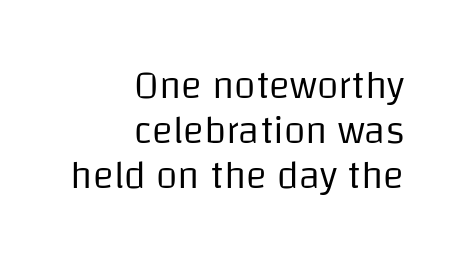
The image shows 39 px regular-weight sans-serif type, upright; set right-aligned, tight line spacing (1.15x), normal letter spacing, not underlined; low stroke contrast and a large x-height.
